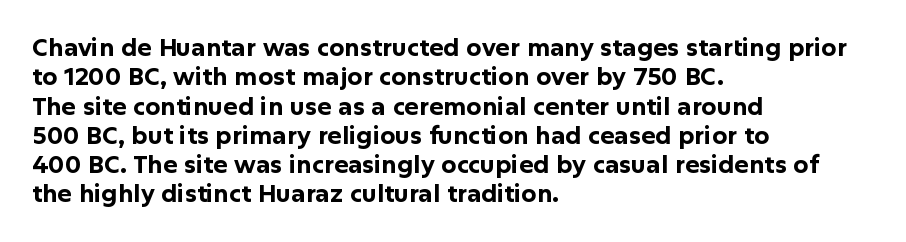
The image shows 24 px bold type, upright; set left-aligned, line spacing 1.22x, normal letter spacing, not underlined.
